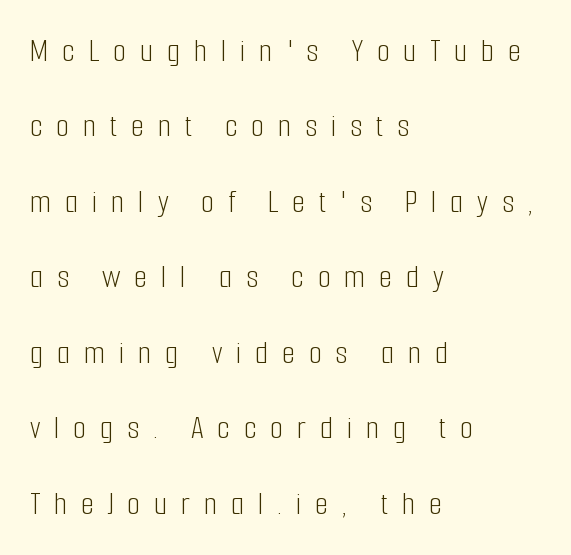
{"serif": "no", "italic": "no", "bold": "no", "weight": "light", "width": "condensed", "stroke_contrast": "low", "x_height": "medium", "monospaced": "no", "underline": "no", "align": "left", "line_spacing": "loose", "line_spacing_ratio": 2.22, "letter_spacing": "wide", "letter_spacing_em": 0.4, "glyph_px": 34}
